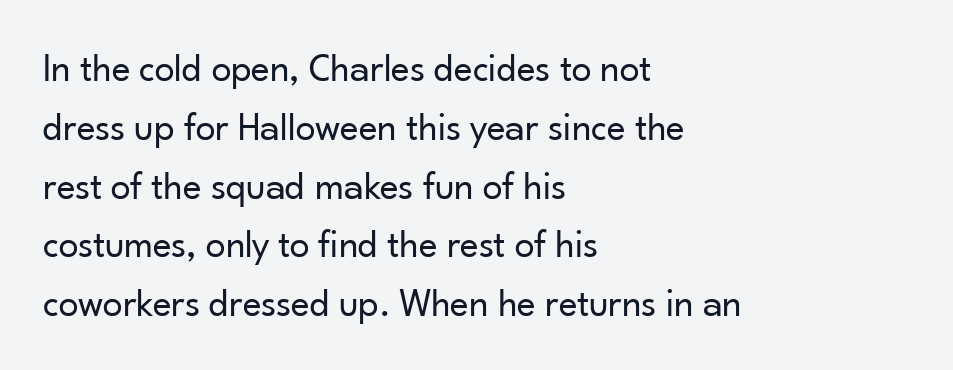
{"serif": "no", "italic": "no", "bold": "no", "weight": "regular", "width": "normal", "stroke_contrast": "low", "x_height": "small", "monospaced": "no", "underline": "no", "align": "left", "line_spacing": "normal", "line_spacing_ratio": 1.47, "letter_spacing": "normal", "letter_spacing_em": 0.0, "glyph_px": 40}
